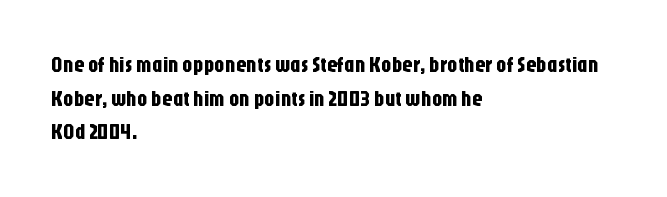
Between one letter and the next there's only the usual sliver of space. The baseline area is clear. Vertically, the passage feels balanced, rows spaced as you'd expect. This sample is left-justified, so line endings fall wherever the words run out.
